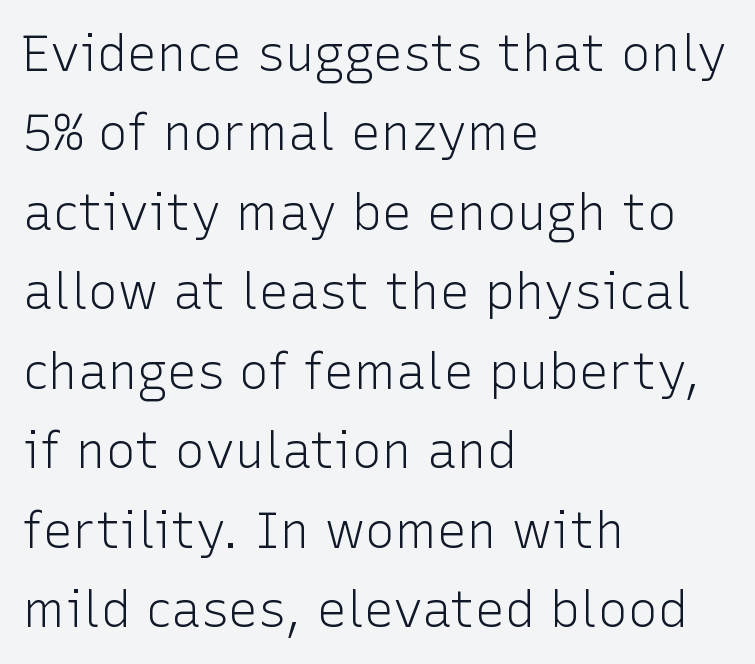
Q: Is the text bold? A: No.
Q: Is the text italic (slanted)? A: No, it is upright.
Q: Is the typeface a serif or a sans-serif typeface? A: Sans-serif.
Q: Is the text underlined? A: No.
Q: How is the paragraph aligned? A: Left-aligned.
Q: Is the spacing between letters normal or unusually wide? A: Normal.
Q: Is the spacing between lines tight, normal or loose? A: Normal.
Q: Width (condensed, normal, or wide)? A: Normal.
Q: Stroke contrast? A: Low.
Q: x-height? A: Medium.
Q: Monospaced? A: No.
